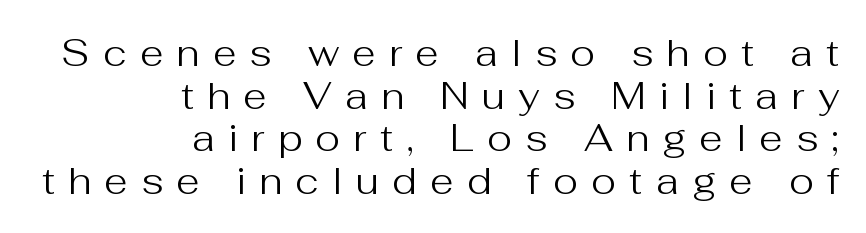
{"serif": "no", "italic": "no", "bold": "no", "weight": "regular", "width": "normal", "stroke_contrast": "medium", "x_height": "medium", "monospaced": "no", "underline": "no", "align": "right", "line_spacing": "tight", "line_spacing_ratio": 1.12, "letter_spacing": "wide", "letter_spacing_em": 0.35, "glyph_px": 38}
